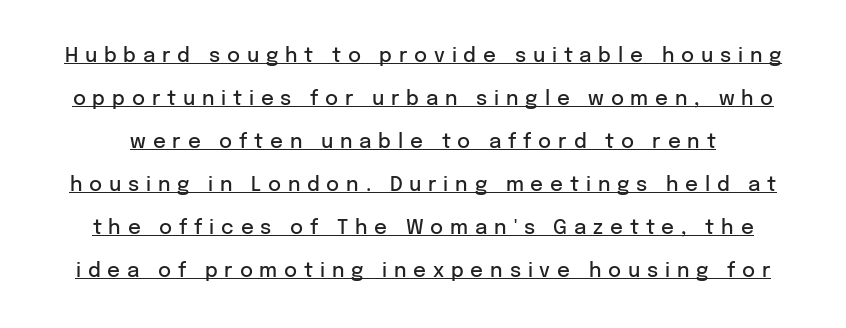
Q: Is the text bold? A: Semi-bold.
Q: Is the text italic (slanted)? A: No, it is upright.
Q: Is the text underlined? A: Yes.
Q: Is the spacing between letters normal or unusually wide? A: Unusually wide.
Q: Is the spacing between lines tight, normal or loose? A: Loose.
